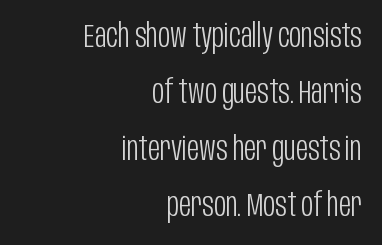
The image shows 33 px light, condensed sans-serif type, upright; set right-aligned, line spacing 1.71x, normal letter spacing, not underlined; low stroke contrast and a large x-height.
